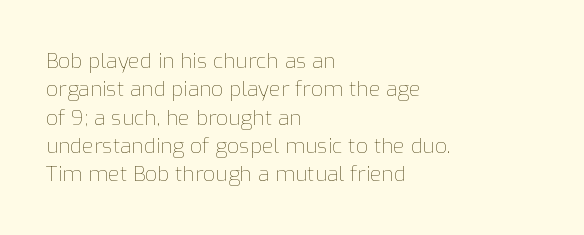
Q: Is the text bold? A: No.
Q: Is the text italic (slanted)? A: No, it is upright.
Q: Is the text underlined? A: No.
Q: How is the paragraph aligned? A: Left-aligned.
Q: Is the spacing between letters normal or unusually wide? A: Normal.
Q: Is the spacing between lines tight, normal or loose? A: Normal.
